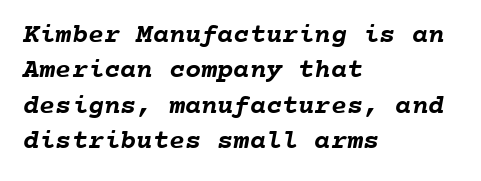
{"bold": "yes", "underline": "no", "align": "left", "line_spacing": "normal", "line_spacing_ratio": 1.31, "letter_spacing": "normal", "letter_spacing_em": 0.0, "glyph_px": 27}
